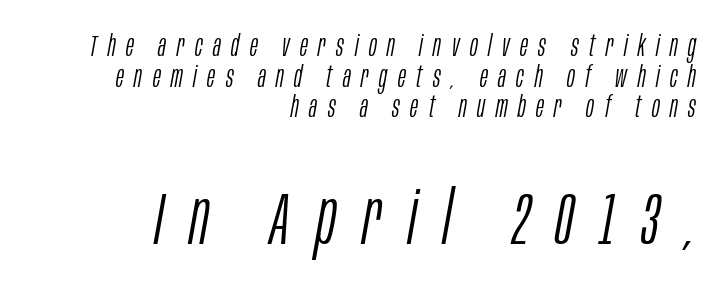
The text block is weighted toward the right margin, trailing off unevenly leftward. The line-height multiplier appears low, near solid setting. Type size steps up from the first block to the second. Characters follow at a spacing far wider than the type designer built in. Glance below the letters and you will spot only blank space.
